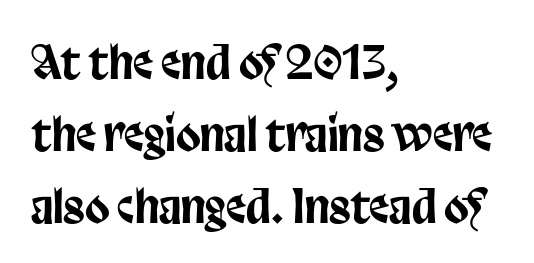
The image shows 45 px condensed sans-serif type, upright; set left-aligned, normal line spacing (1.6x), normal letter spacing, not underlined; low stroke contrast and a large x-height.
